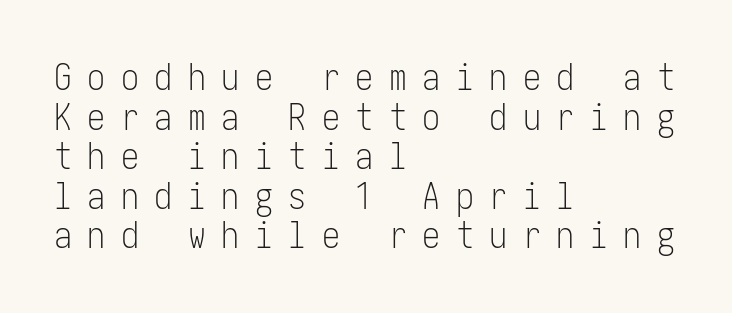
Q: Is the text bold? A: No.
Q: Is the text italic (slanted)? A: No, it is upright.
Q: Is the typeface a serif or a sans-serif typeface? A: Sans-serif.
Q: Is the text underlined? A: No.
Q: How is the paragraph aligned? A: Left-aligned.
Q: Is the spacing between letters normal or unusually wide? A: Unusually wide.
Q: Is the spacing between lines tight, normal or loose? A: Tight.
Q: Width (condensed, normal, or wide)? A: Condensed.
Q: Stroke contrast? A: Low.
Q: x-height? A: Medium.
